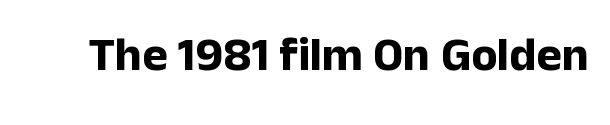
{"serif": "no", "italic": "no", "bold": "yes", "weight": "bold", "width": "normal", "stroke_contrast": "low", "x_height": "medium", "monospaced": "no", "underline": "no", "letter_spacing": "normal", "letter_spacing_em": 0.0, "glyph_px": 48}
